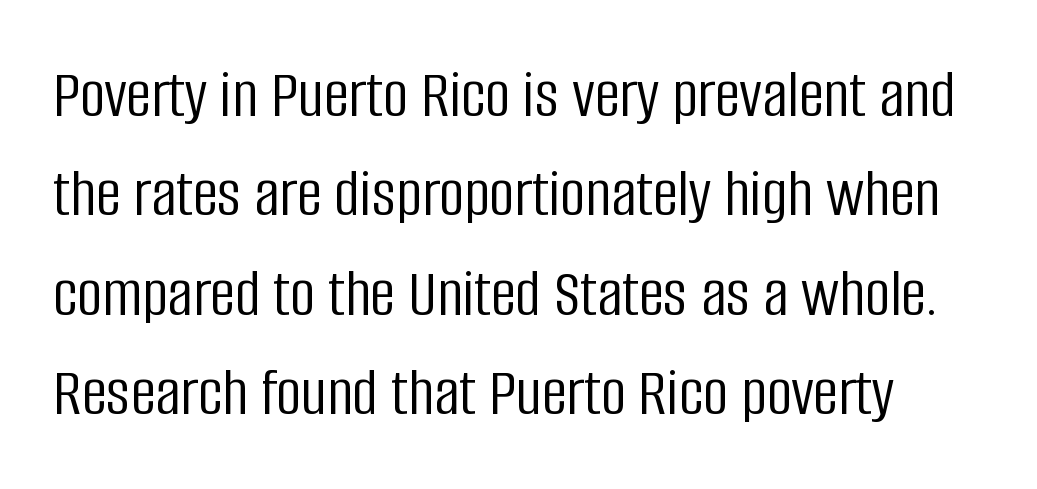
The image shows 70 px light, condensed sans-serif type, upright; set normal line spacing (1.42x), normal letter spacing, not underlined; low stroke contrast and a large x-height.
